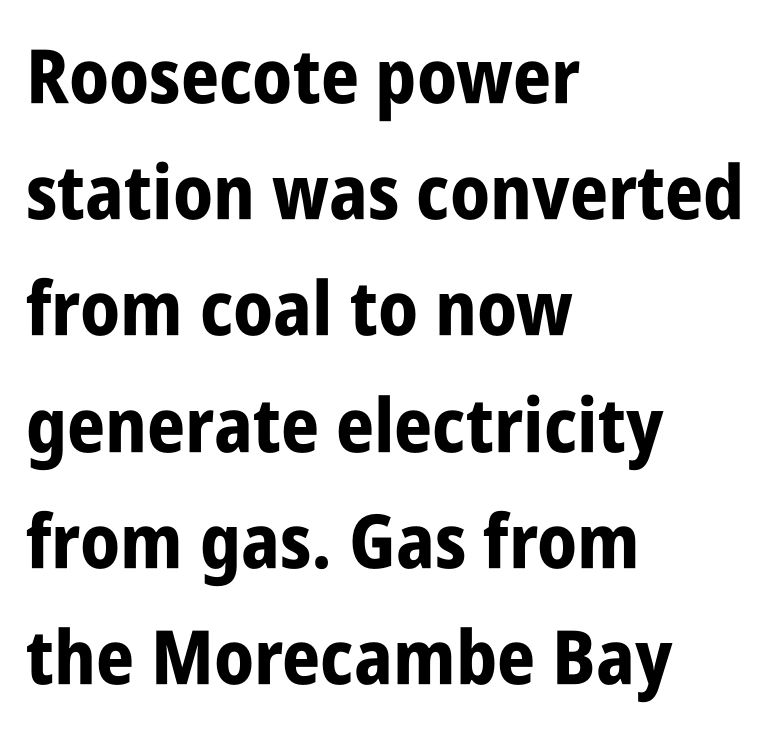
The image shows 75 px bold, condensed sans-serif type, upright; set left-aligned, normal line spacing (1.55x), normal letter spacing, not underlined; low stroke contrast and a large x-height.
